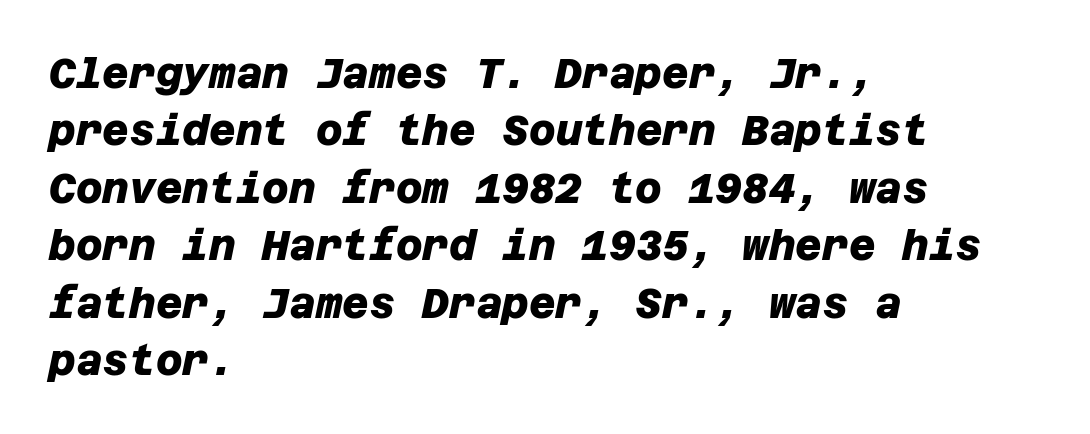
Honestly, the row spacing looks completely unremarkable. Type without underlining. The text was rendered using a sans face with plain stroke endings. Caption: multi-line text, flush left, ragged right. Plenty of ink on the page — the face is bold. The letterforms sit shoulder to shoulder at normal distance.
